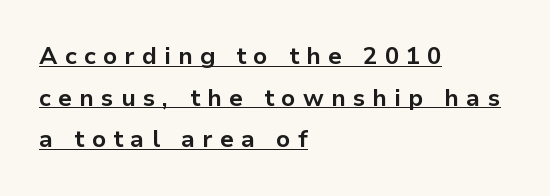
Q: Is the text bold? A: Yes.
Q: Is the text italic (slanted)? A: No, it is upright.
Q: Is the text underlined? A: Yes.
Q: How is the paragraph aligned? A: Left-aligned.
Q: Is the spacing between letters normal or unusually wide? A: Unusually wide.
